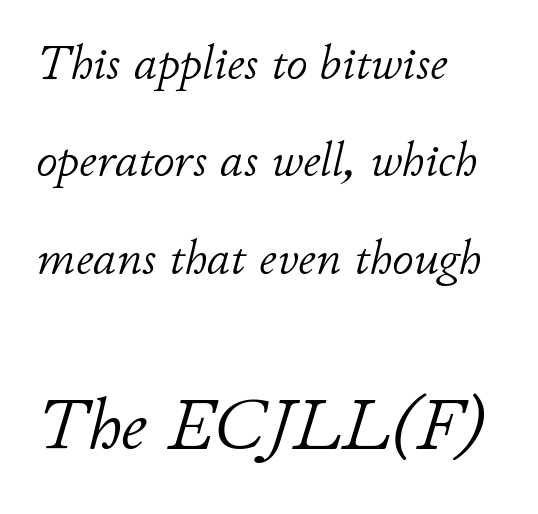
The image shows 72 px light type, italic (leaning right); set left-aligned, loose line spacing (2.03x), normal letter spacing, not underlined; the second (bottom) block is 1.5x larger; low stroke contrast and a small x-height.
